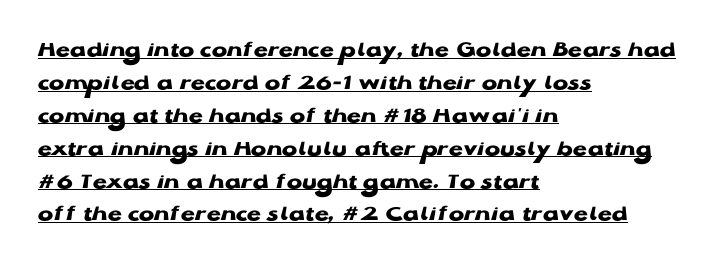
The horizontal fit of the characters is conventional and even. The lettering holds an erect, upright posture throughout. Is there an underline? Yes — a line sits under the letters. Leading matches the norm, producing a regular column.
